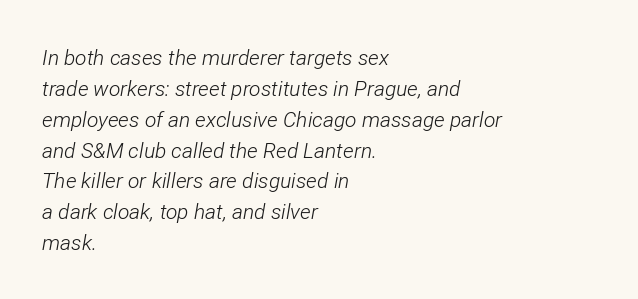
Regarding leading, the lines here are spaced in the standard way. Summary of weight: not heavy and not bold. Layout note: lines flush left. Posture: slanted. The passage shown is not underscored anywhere. The line texture is even and compact thanks to regular tracking.
